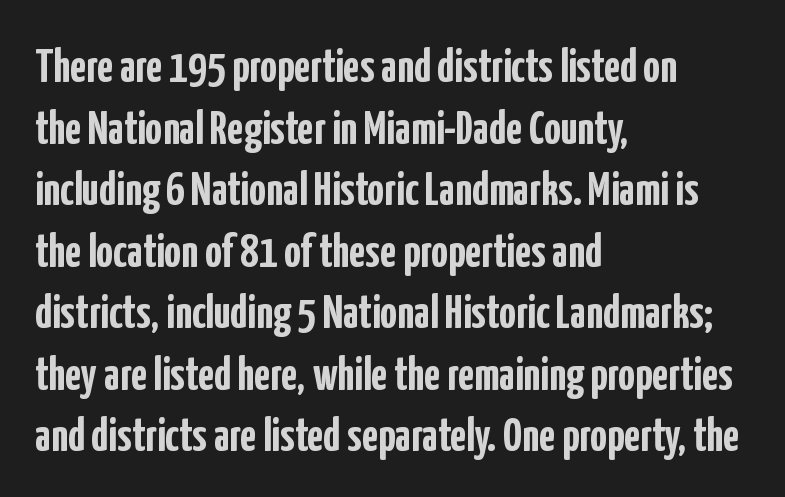
The image shows 47 px semibold, condensed sans-serif type, upright; set left-aligned, normal line spacing (1.31x), normal letter spacing, not underlined; low stroke contrast and a medium x-height.
